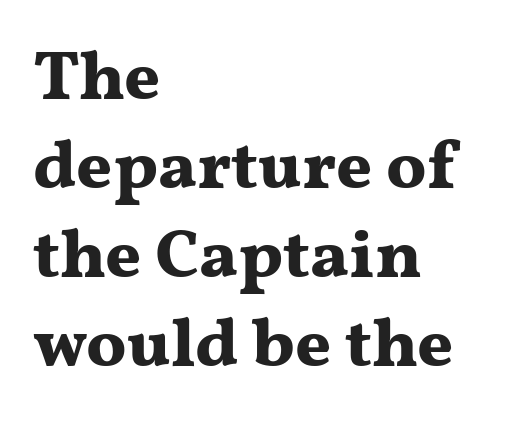
{"serif": "yes", "italic": "no", "bold": "yes", "weight": "bold", "width": "wide", "stroke_contrast": "medium", "x_height": "medium", "monospaced": "no", "underline": "no", "align": "left", "line_spacing": "normal", "line_spacing_ratio": 1.29, "letter_spacing": "normal", "letter_spacing_em": 0.0, "glyph_px": 69}
